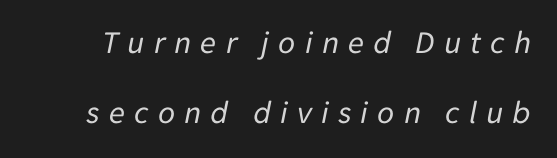
Q: Is the text bold? A: No.
Q: Is the text italic (slanted)? A: Yes, it leans right by about 11 degrees.
Q: Is the text underlined? A: No.
Q: Is the spacing between letters normal or unusually wide? A: Unusually wide.
Q: Is the spacing between lines tight, normal or loose? A: Loose.
Q: Width (condensed, normal, or wide)? A: Normal.
Q: Stroke contrast? A: Low.
Q: x-height? A: Medium.
Q: Monospaced? A: No.
